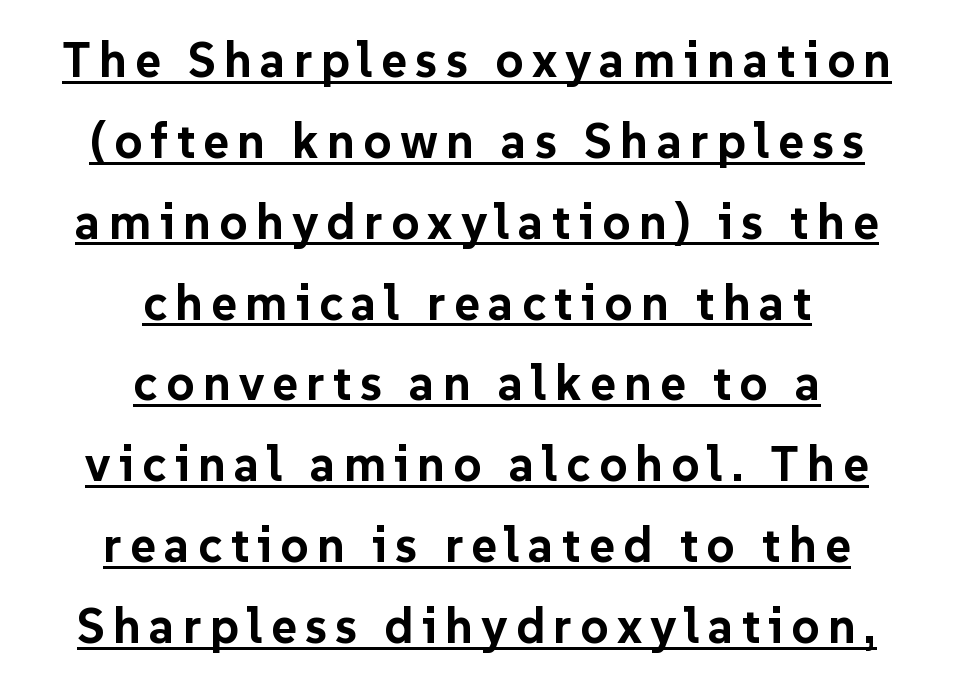
The image shows 49 px bold sans-serif type, upright; set centered, normal line spacing (1.65x), underlined; low stroke contrast and a medium x-height.
